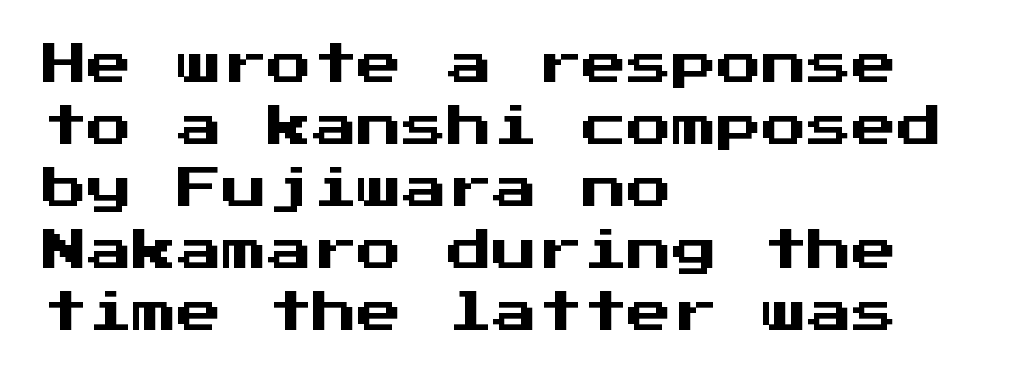
Nobody drew a line under any word here. A sans-serif font was chosen for this passage. Compared with typical paragraphs, the rows here are spaced about the same. Visually the block forms a straight wall on the left and a jagged coastline on the right. Think of a typewriter: that constant character pitch is what you see here.
